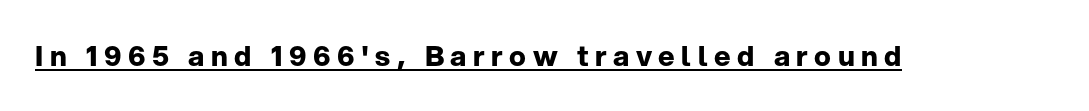
{"serif": "no", "italic": "no", "bold": "yes", "weight": "bold", "width": "normal", "stroke_contrast": "low", "x_height": "medium", "monospaced": "no", "underline": "yes", "letter_spacing": "wide", "letter_spacing_em": 0.23, "glyph_px": 28}
